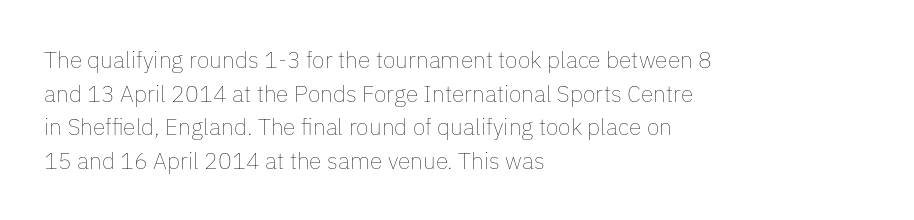
What stands out about the letter spacing? Nothing — it is the standard amount. Type without underlining. You can tell it's not italic because the verticals are truly vertical. Is there much room between lines? A standard amount, neither cramped nor airy.
